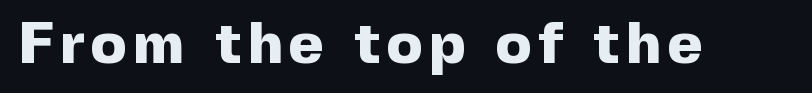
Q: Is the text bold? A: Yes.
Q: Is the text italic (slanted)? A: No, it is upright.
Q: Is the typeface a serif or a sans-serif typeface? A: Sans-serif.
Q: Is the text underlined? A: No.
Q: Width (condensed, normal, or wide)? A: Normal.
Q: x-height? A: Medium.
Q: Monospaced? A: No.
